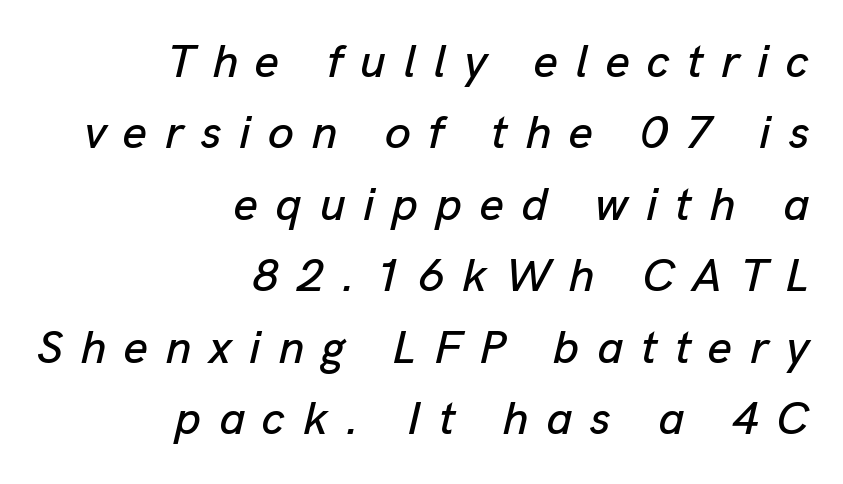
{"italic": "yes", "lean": "right", "slant_degrees": 13, "width": "normal", "stroke_contrast": "low", "x_height": "medium", "monospaced": "no", "underline": "no", "align": "right", "line_spacing": "normal", "line_spacing_ratio": 1.52, "letter_spacing": "wide", "letter_spacing_em": 0.37, "glyph_px": 47}
